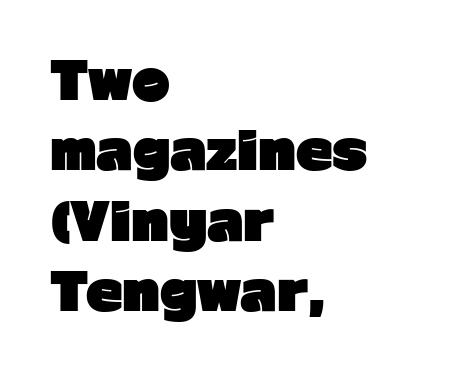
{"serif": "no", "italic": "no", "bold": "yes", "weight": "heavy", "width": "normal", "stroke_contrast": "low", "x_height": "medium", "monospaced": "no", "underline": "no", "align": "left", "line_spacing": "normal", "line_spacing_ratio": 1.38, "letter_spacing": "normal", "letter_spacing_em": 0.0, "glyph_px": 51}
